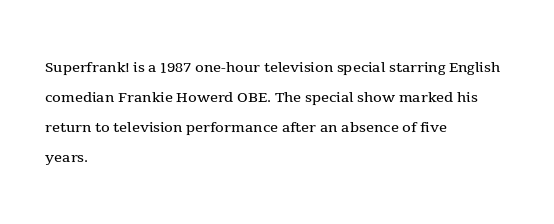
{"italic": "no", "bold": "no", "underline": "no", "align": "left", "line_spacing": "normal", "line_spacing_ratio": 1.5, "letter_spacing": "normal", "letter_spacing_em": 0.0, "glyph_px": 20}
